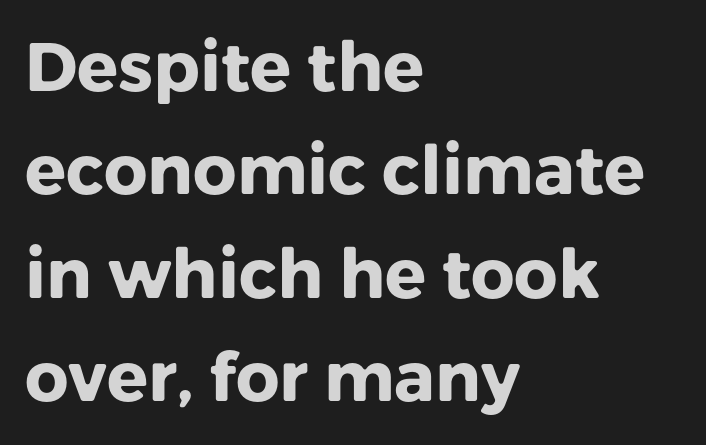
Layout note: lines flush left. Unlike italic type, these characters show no tilt at all. Rule under the text: the space is simply empty. Thick stems and heavy bowls — unmistakably bold. This rendering employs a face without finishing strokes, i.e., a sans-serif.
